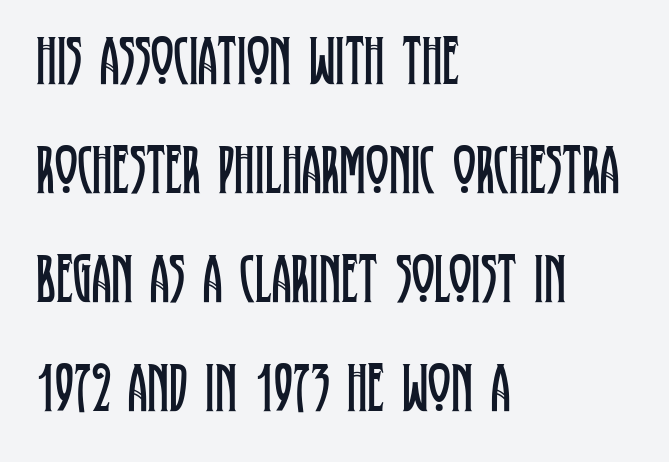
{"serif": "yes", "italic": "no", "bold": "no", "weight": "regular", "width": "condensed", "stroke_contrast": "low", "x_height": "large", "monospaced": "no", "underline": "no", "align": "left", "line_spacing": "normal", "line_spacing_ratio": 1.58, "letter_spacing": "normal", "letter_spacing_em": 0.0, "glyph_px": 69}
